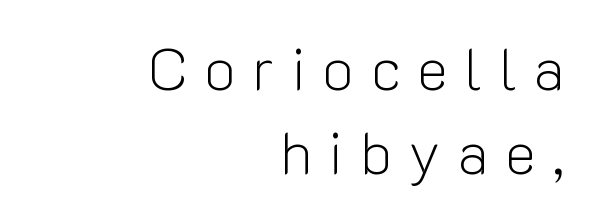
{"serif": "no", "italic": "no", "bold": "no", "weight": "light", "width": "normal", "stroke_contrast": "low", "x_height": "medium", "monospaced": "no", "underline": "no", "align": "right", "line_spacing": "normal", "line_spacing_ratio": 1.43, "letter_spacing": "wide", "letter_spacing_em": 0.28, "glyph_px": 59}
